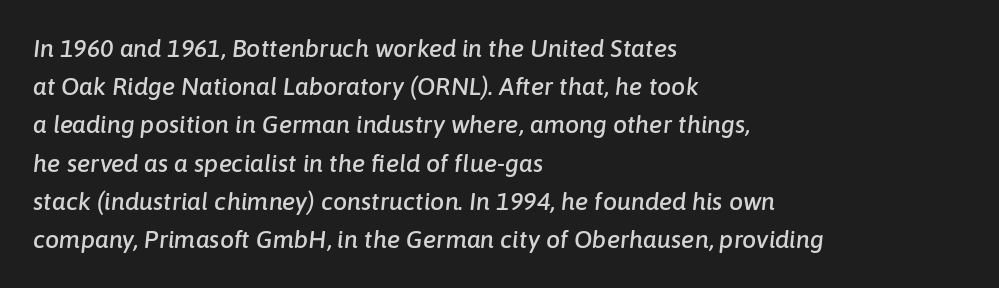
{"italic": "yes", "lean": "right", "slant_degrees": 6, "underline": "no", "align": "left", "line_spacing": "normal", "line_spacing_ratio": 1.53, "letter_spacing": "normal", "letter_spacing_em": 0.0, "glyph_px": 25}
